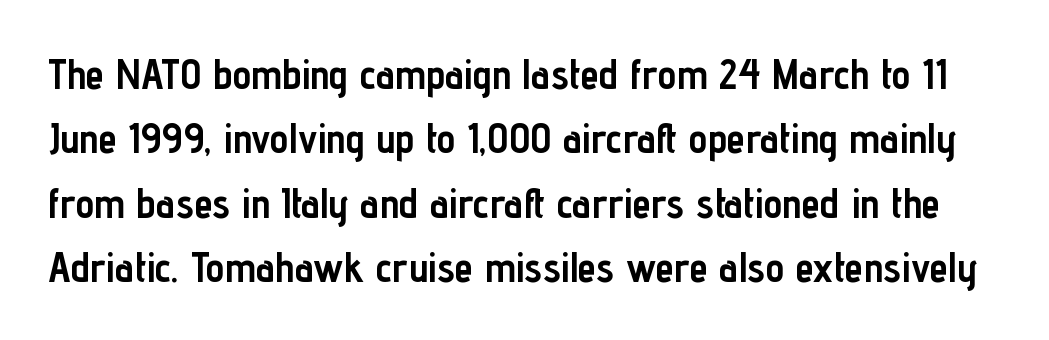
Q: Is the text bold? A: Yes.
Q: Is the text italic (slanted)? A: No, it is upright.
Q: Is the typeface a serif or a sans-serif typeface? A: Sans-serif.
Q: Is the text underlined? A: No.
Q: Is the spacing between letters normal or unusually wide? A: Normal.
Q: Is the spacing between lines tight, normal or loose? A: Normal.
Q: Width (condensed, normal, or wide)? A: Condensed.
Q: Stroke contrast? A: Low.
Q: x-height? A: Medium.
Q: Monospaced? A: No.
